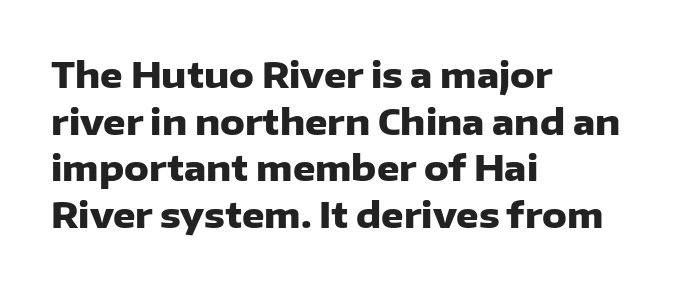
Q: Is the text bold? A: Yes.
Q: Is the text italic (slanted)? A: No, it is upright.
Q: Is the typeface a serif or a sans-serif typeface? A: Sans-serif.
Q: Is the text underlined? A: No.
Q: How is the paragraph aligned? A: Left-aligned.
Q: Is the spacing between letters normal or unusually wide? A: Normal.
Q: Is the spacing between lines tight, normal or loose? A: Normal.
Q: Width (condensed, normal, or wide)? A: Normal.
Q: Stroke contrast? A: Low.
Q: x-height? A: Medium.
Q: Monospaced? A: No.
